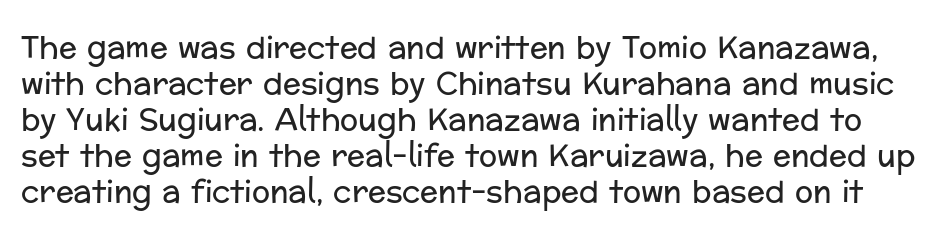
The image shows 30 px regular-weight sans-serif type, upright; set line spacing 1.2x, normal letter spacing, not underlined; low stroke contrast and a medium x-height.
